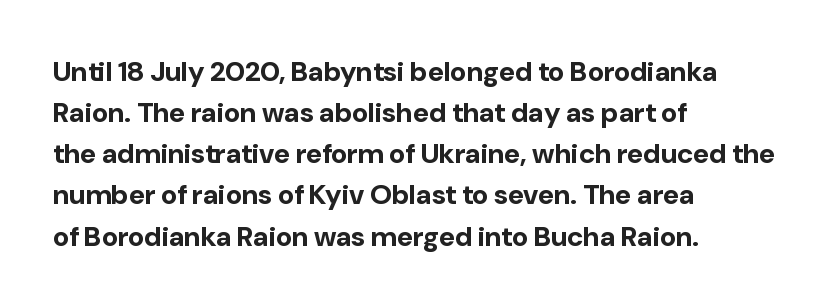
{"serif": "no", "italic": "no", "bold": "yes", "weight": "bold", "width": "normal", "stroke_contrast": "low", "x_height": "medium", "monospaced": "no", "underline": "no", "align": "left", "line_spacing": "normal", "line_spacing_ratio": 1.47, "letter_spacing": "normal", "letter_spacing_em": 0.0, "glyph_px": 28}
